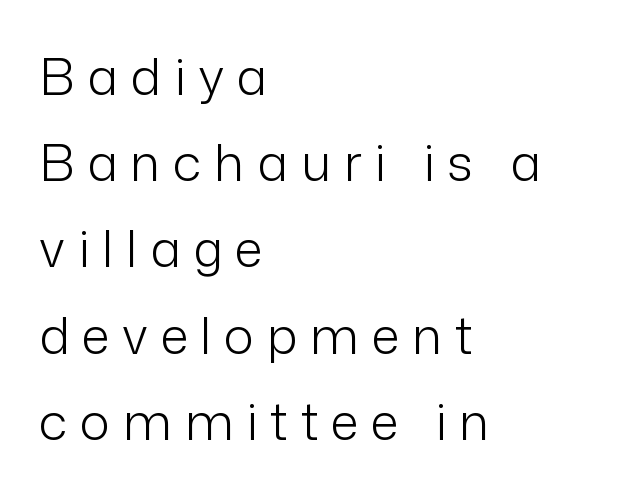
The passage shown is not bold in any degree. Note: no serifs on the glyphs. These lines are set flush left with a ragged right edge. You can tell it's not italic because the verticals are truly vertical. Each letter keeps its own natural width here, so spacing adapts to shape. The passage shown is not underscored anywhere.
